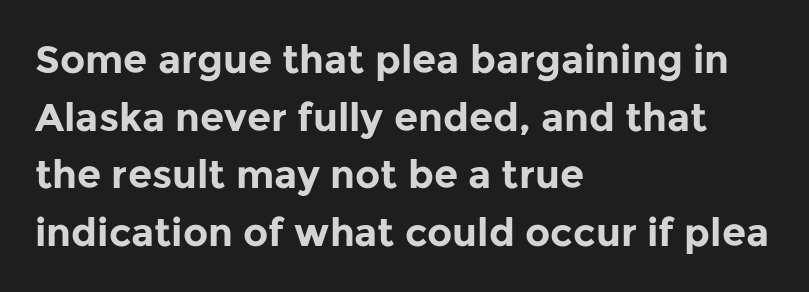
Q: Is the text bold? A: Yes.
Q: Is the text italic (slanted)? A: No, it is upright.
Q: Is the typeface a serif or a sans-serif typeface? A: Sans-serif.
Q: Is the text underlined? A: No.
Q: How is the paragraph aligned? A: Left-aligned.
Q: Is the spacing between letters normal or unusually wide? A: Normal.
Q: Is the spacing between lines tight, normal or loose? A: Normal.
Q: Width (condensed, normal, or wide)? A: Normal.
Q: Stroke contrast? A: Low.
Q: x-height? A: Medium.
Q: Monospaced? A: No.
